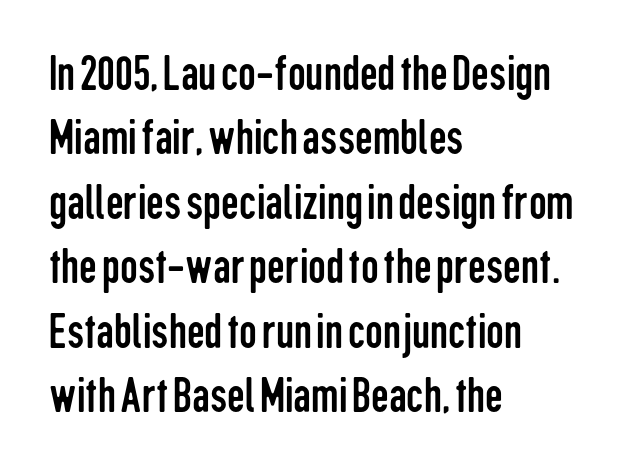
{"serif": "no", "italic": "no", "bold": "no", "weight": "regular", "width": "condensed", "stroke_contrast": "low", "x_height": "medium", "monospaced": "no", "underline": "no", "align": "left", "line_spacing": "normal", "line_spacing_ratio": 1.29, "letter_spacing": "normal", "letter_spacing_em": 0.0, "glyph_px": 50}
